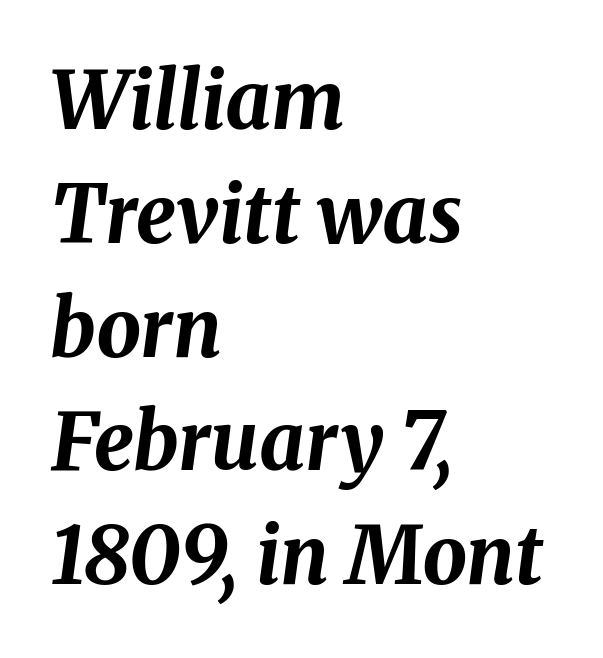
The image shows 79 px bold type, italic (leaning right); set left-aligned, normal line spacing (1.44x), normal letter spacing, not underlined; medium stroke contrast and a medium x-height.
